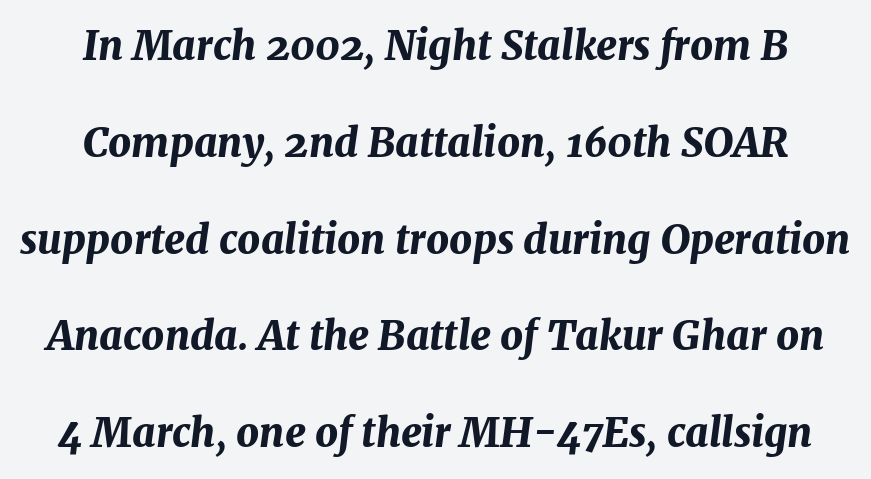
Leading is clearly above the norm, producing a sparse column. The tracking reads as untouched default to a designer's eye. If you folded the block vertically in half, each line would mirror itself in length. These lines carry a lot of weight — the face is fully bold. Here the designer chose a conventional face with non-uniform glyph widths. A typesetter would mark this as italic.
